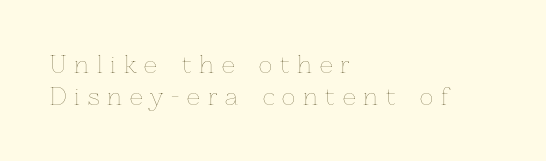
The image shows 23 px text type, upright; set left-aligned, normal line spacing (1.37x), unusually wide letter spacing (+0.34 em), not underlined.
